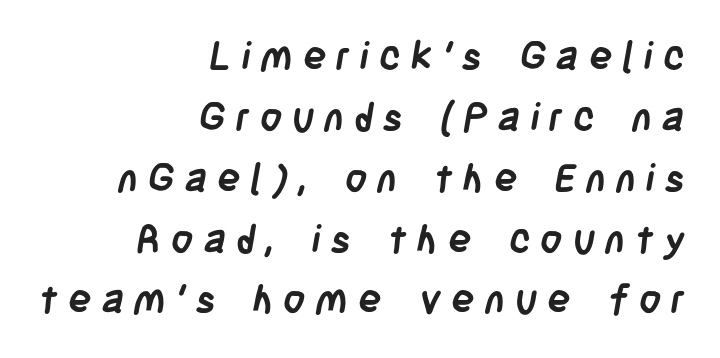
The image shows 39 px semibold, condensed sans-serif type; set right-aligned, normal line spacing (1.56x), unusually wide letter spacing (+0.25 em), not underlined; low stroke contrast and a large x-height.
